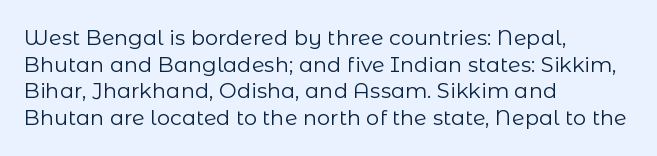
Q: Is the text bold? A: No.
Q: Is the text italic (slanted)? A: No, it is upright.
Q: Is the text underlined? A: No.
Q: How is the paragraph aligned? A: Left-aligned.
Q: Is the spacing between letters normal or unusually wide? A: Normal.
Q: Is the spacing between lines tight, normal or loose? A: Normal.
